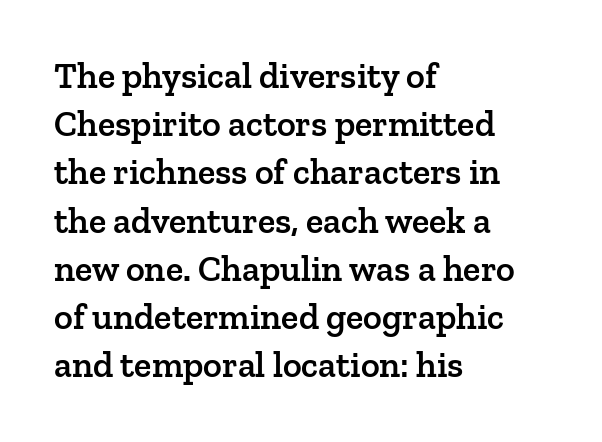
Q: Is the text bold? A: Semi-bold.
Q: Is the text italic (slanted)? A: No, it is upright.
Q: Is the typeface a serif or a sans-serif typeface? A: Serif.
Q: Is the text underlined? A: No.
Q: How is the paragraph aligned? A: Left-aligned.
Q: Is the spacing between letters normal or unusually wide? A: Normal.
Q: Is the spacing between lines tight, normal or loose? A: Normal.
Q: Width (condensed, normal, or wide)? A: Normal.
Q: Stroke contrast? A: Low.
Q: x-height? A: Medium.
Q: Monospaced? A: No.
